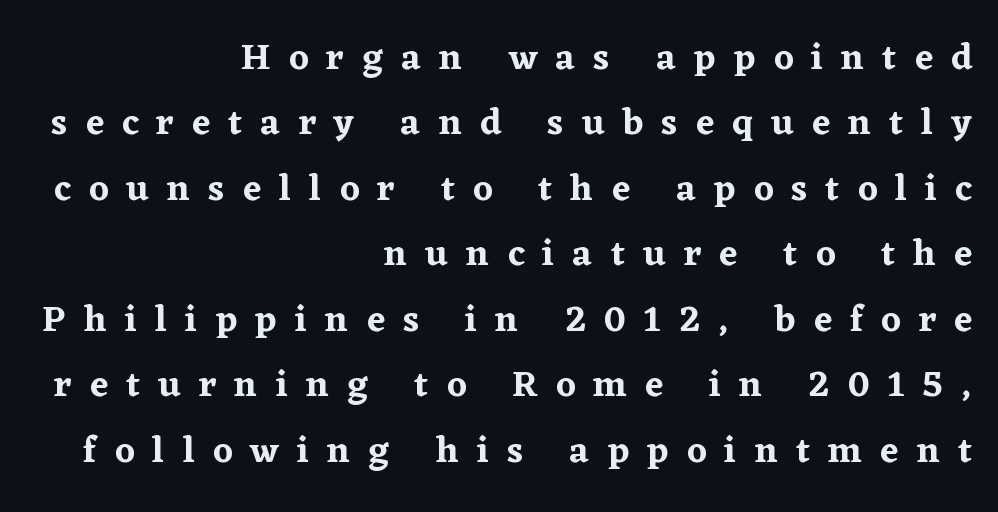
The passage shown is typed in a proportional face where columns would drift. The characters display serif detailing at their extremities. Quick note: not italic, upright. Horizontally, the lines are justified to the trailing edge only. The letterforms stand isolated, each surrounded by extra space.
